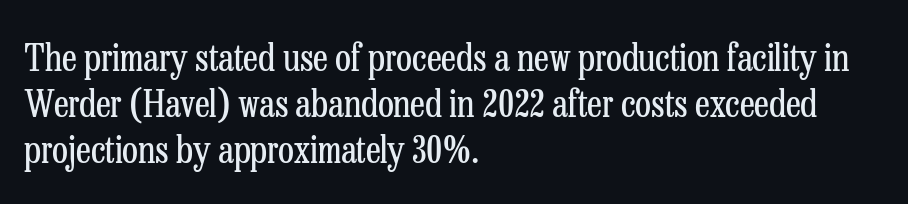
{"serif": "yes", "italic": "no", "bold": "no", "weight": "regular", "width": "condensed", "stroke_contrast": "low", "x_height": "medium", "monospaced": "no", "underline": "no", "align": "left", "line_spacing": "normal", "line_spacing_ratio": 1.25, "letter_spacing": "normal", "letter_spacing_em": 0.0, "glyph_px": 37}
